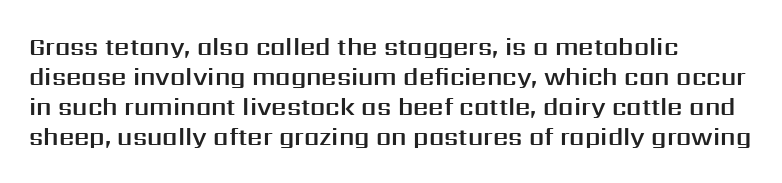
{"italic": "no", "underline": "no", "align": "left", "line_spacing": "normal", "line_spacing_ratio": 1.25, "letter_spacing": "normal", "letter_spacing_em": 0.0, "glyph_px": 24}
